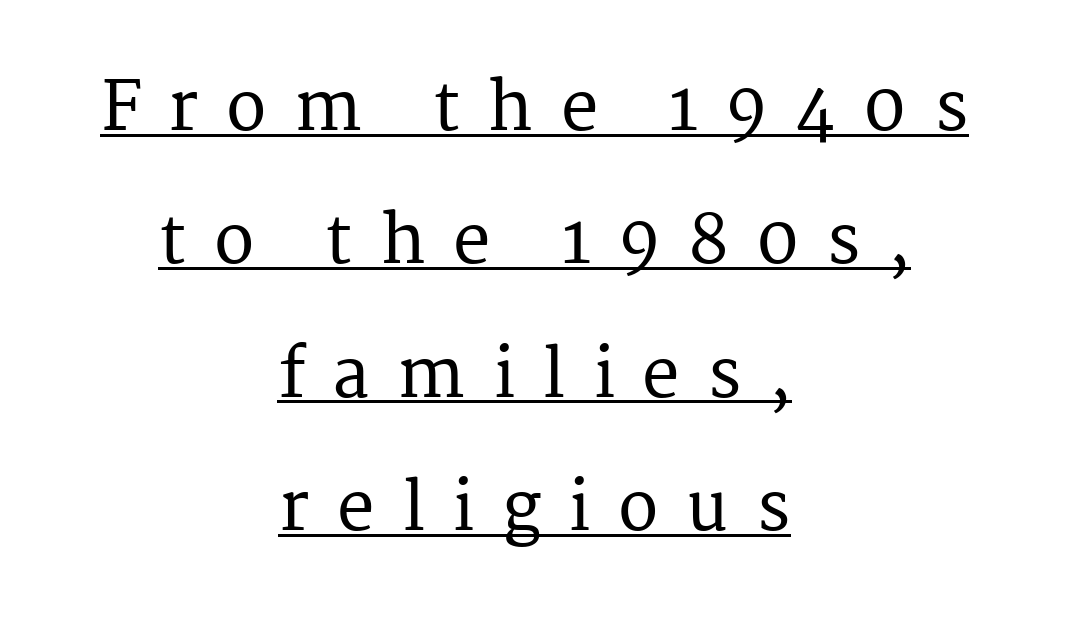
{"serif": "yes", "italic": "no", "width": "normal", "stroke_contrast": "medium", "x_height": "medium", "monospaced": "no", "underline": "yes", "align": "center", "line_spacing": "loose", "line_spacing_ratio": 1.99, "letter_spacing": "wide", "letter_spacing_em": 0.41, "glyph_px": 67}
